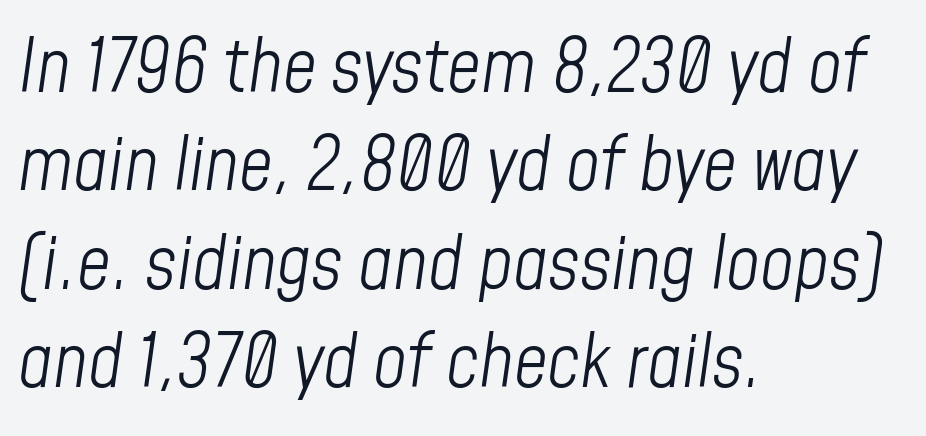
{"italic": "yes", "lean": "right", "slant_degrees": 8, "bold": "no", "weight": "light", "width": "condensed", "stroke_contrast": "low", "x_height": "medium", "monospaced": "no", "underline": "no", "align": "left", "line_spacing": "normal", "line_spacing_ratio": 1.33, "letter_spacing": "normal", "letter_spacing_em": 0.0, "glyph_px": 74}
